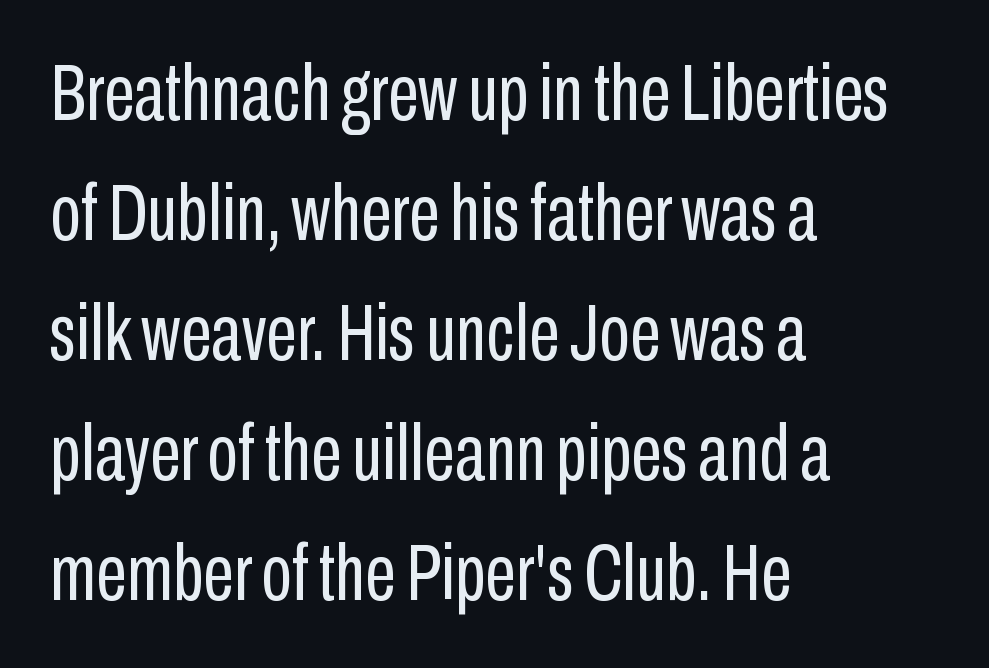
The image shows 79 px regular-weight, condensed sans-serif type, upright; set left-aligned, normal line spacing (1.52x), normal letter spacing, not underlined; low stroke contrast and a medium x-height.
